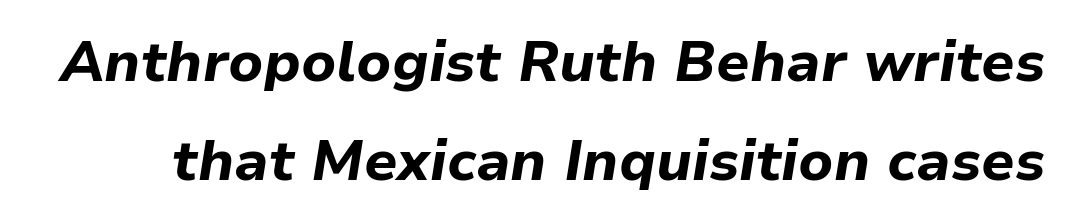
Short note: letters normally spaced. The baseline area is clear. Students, this is bold: see how much ink each stroke carries. The letters advance in unequal steps, a hallmark of proportional type. Italic: yes, the glyphs are oblique.
